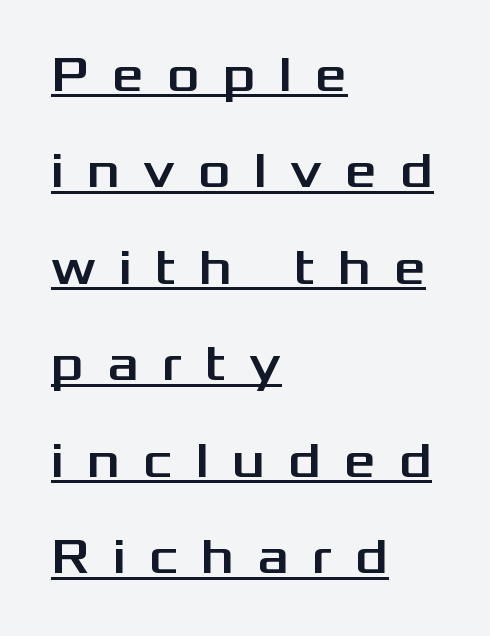
Q: Is the text italic (slanted)? A: No, it is upright.
Q: Is the typeface a serif or a sans-serif typeface? A: Sans-serif.
Q: Is the text underlined? A: Yes.
Q: How is the paragraph aligned? A: Left-aligned.
Q: Is the spacing between letters normal or unusually wide? A: Unusually wide.
Q: Is the spacing between lines tight, normal or loose? A: Loose.
Q: Width (condensed, normal, or wide)? A: Wide.
Q: Stroke contrast? A: Medium.
Q: x-height? A: Medium.
Q: Monospaced? A: No.
